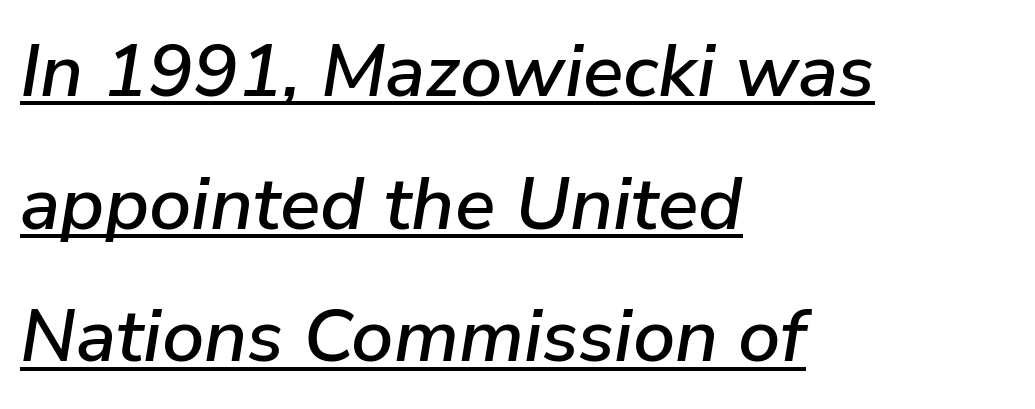
The image shows 75 px text type, italic (leaning right); set left-aligned, line spacing 1.77x, normal letter spacing, underlined; low stroke contrast and a medium x-height.
